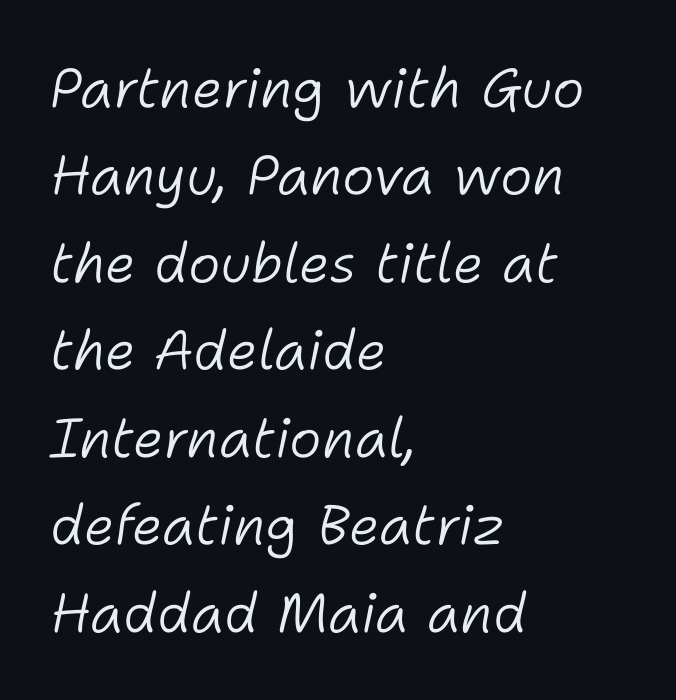
The image shows 55 px light type, italic (leaning right); set left-aligned, normal line spacing (1.59x), normal letter spacing, not underlined; low stroke contrast and a medium x-height.
